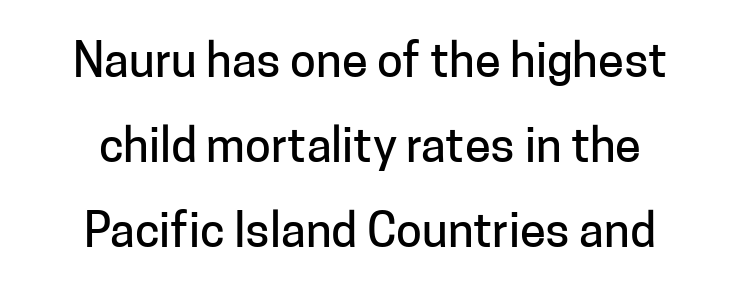
The axis of the letterforms is exactly vertical. This sample uses plain, unmodified letter spacing. Classification — sans serif. Descenders hang freely into open space. Character widths vary here, with narrow letters taking less room than wide ones. Short and long lines alike share a common midpoint.
